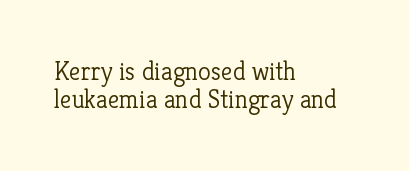
The image shows 26 px text type, upright; set left-aligned, tight line spacing (1.08x), normal letter spacing, not underlined.
